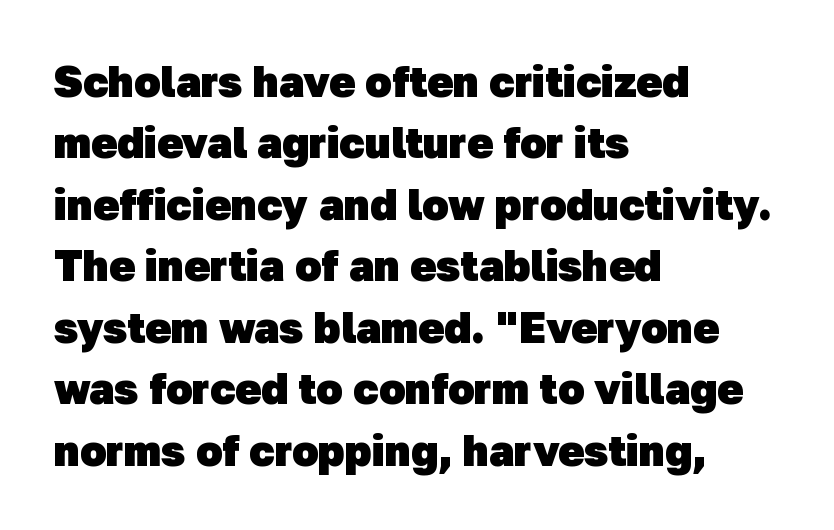
Q: Is the text bold? A: Yes.
Q: Is the typeface a serif or a sans-serif typeface? A: Sans-serif.
Q: Is the text underlined? A: No.
Q: How is the paragraph aligned? A: Left-aligned.
Q: Is the spacing between letters normal or unusually wide? A: Normal.
Q: Is the spacing between lines tight, normal or loose? A: Normal.
Q: Width (condensed, normal, or wide)? A: Normal.
Q: Stroke contrast? A: Low.
Q: x-height? A: Medium.
Q: Monospaced? A: No.
